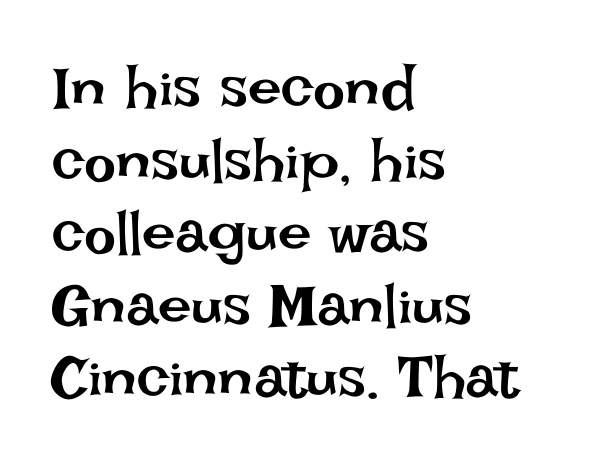
Here the designer chose a conventional face with non-uniform glyph widths. Quick note: not italic, upright. Leftover space on each line is placed entirely after the last word. The strokes carry an ordinary text weight at most. Each word holds together tightly as a unit, with standard inter-letter gaps.
